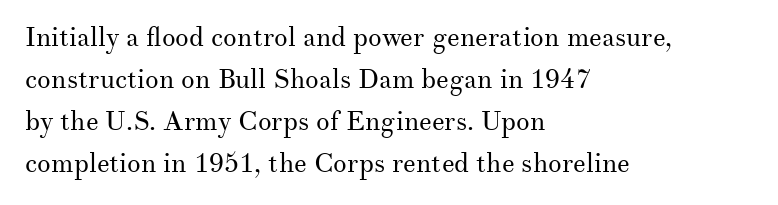
Each new line begins a customary step beneath the previous one. The passage shown is not underscored anywhere. Weight: not bold — regular or lighter. Nope, not italic — everything's standing straight. A classic flush-left, rag-right setting is used for this passage.
